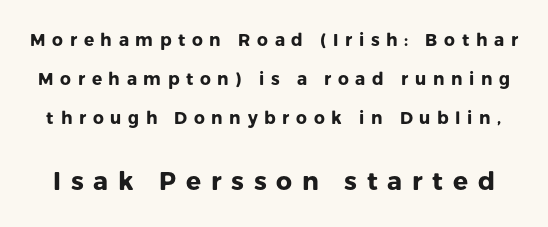
The image shows 25 px bold type, upright; set loose line spacing (2.28x), unusually wide letter spacing (+0.39 em), not underlined; the second (bottom) block is 1.47x larger.
